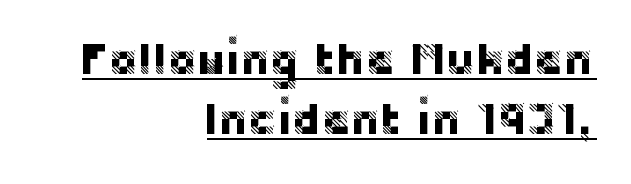
The image shows 44 px sans-serif type, upright; set right-aligned, normal line spacing (1.36x), normal letter spacing, underlined; low stroke contrast and a large x-height.
